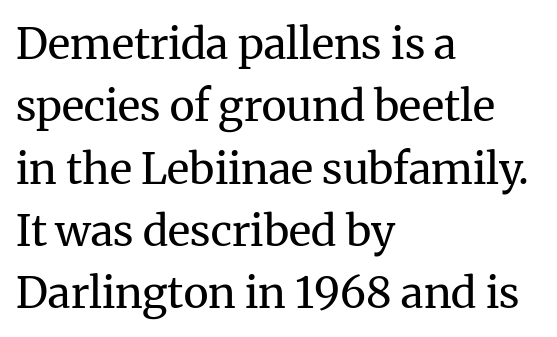
Type without underlining. This rendering leaves character spacing at its baseline value. The typesetting does not lean heavy: it is not bold. Notice how descenders clear the ascenders below comfortably — that's standard leading.
